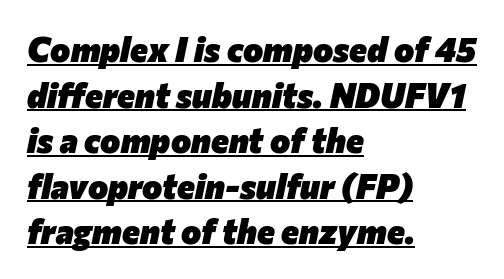
Q: Is the text bold? A: Yes.
Q: Is the text italic (slanted)? A: Yes, it leans right by about 12 degrees.
Q: Is the text underlined? A: Yes.
Q: How is the paragraph aligned? A: Left-aligned.
Q: Is the spacing between letters normal or unusually wide? A: Normal.
Q: Is the spacing between lines tight, normal or loose? A: Normal.
Q: Width (condensed, normal, or wide)? A: Normal.
Q: Stroke contrast? A: Low.
Q: x-height? A: Medium.
Q: Monospaced? A: No.
